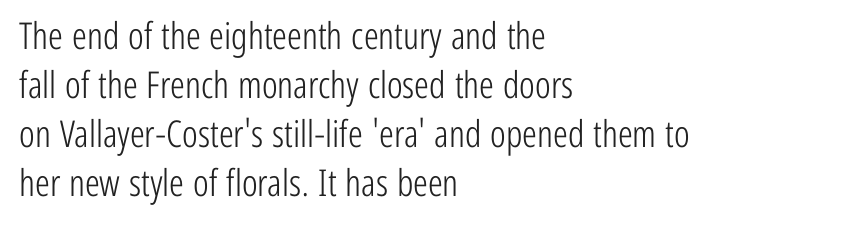
{"serif": "no", "italic": "no", "bold": "no", "weight": "light", "width": "condensed", "stroke_contrast": "low", "x_height": "medium", "monospaced": "no", "underline": "no", "align": "left", "line_spacing": "normal", "line_spacing_ratio": 1.32, "letter_spacing": "normal", "letter_spacing_em": 0.0, "glyph_px": 37}
